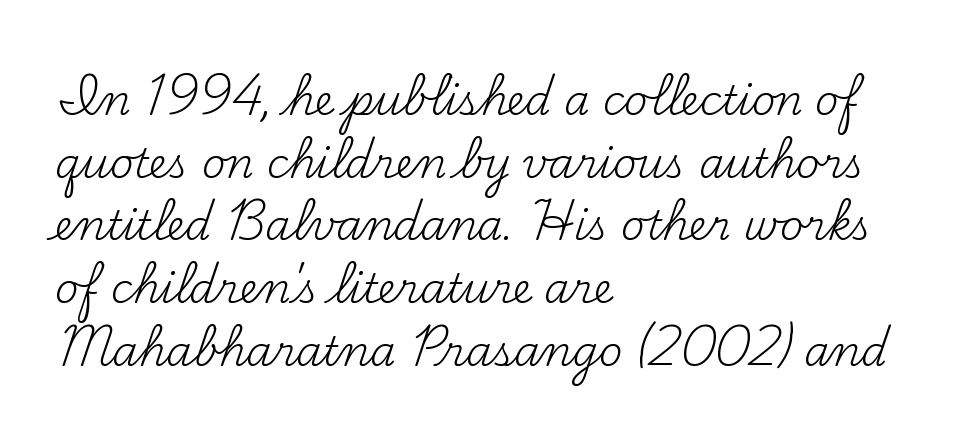
{"serif": "yes", "bold": "no", "weight": "regular", "width": "normal", "stroke_contrast": "medium", "x_height": "small", "monospaced": "no", "underline": "no", "align": "left", "line_spacing": "normal", "line_spacing_ratio": 1.53, "letter_spacing": "normal", "letter_spacing_em": 0.0, "glyph_px": 41}
